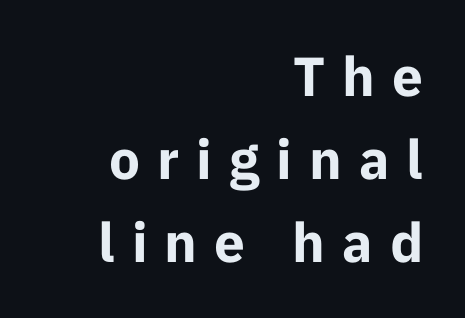
This block has exactly the height ordinary leading produces. Chunky letters — that's bold for sure. A roman cut, with each character standing at attention. You could not count columns in this text — the font is proportionally spaced.
